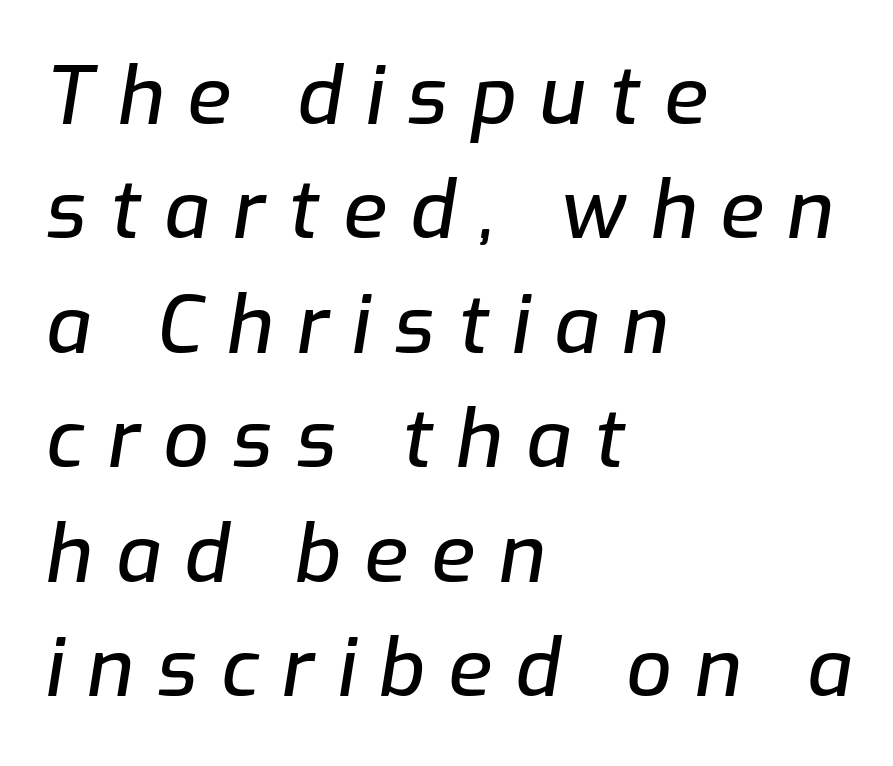
The image shows 80 px text type, italic (leaning right); set left-aligned, normal line spacing (1.43x), unusually wide letter spacing (+0.29 em), not underlined; low stroke contrast and a medium x-height.
